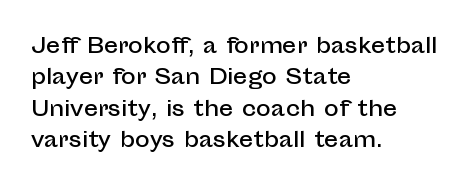
The image shows 20 px text type, upright; set left-aligned, normal line spacing (1.57x), normal letter spacing, not underlined.
